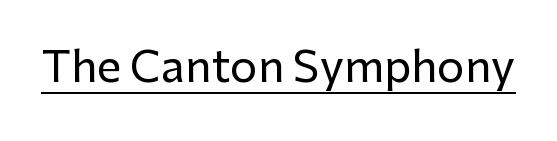
Q: Is the text italic (slanted)? A: No, it is upright.
Q: Is the typeface a serif or a sans-serif typeface? A: Sans-serif.
Q: Is the text underlined? A: Yes.
Q: Is the spacing between letters normal or unusually wide? A: Normal.
Q: Width (condensed, normal, or wide)? A: Normal.
Q: Stroke contrast? A: Low.
Q: x-height? A: Medium.
Q: Monospaced? A: No.
